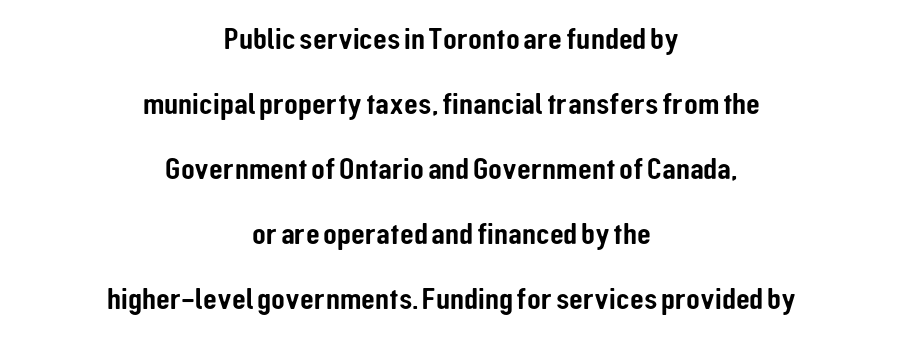
The image shows 32 px condensed sans-serif type, upright; set centered, loose line spacing (2.03x), normal letter spacing, not underlined; low stroke contrast and a medium x-height.
